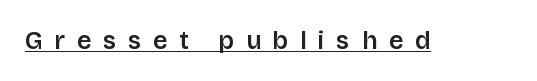
{"italic": "no", "underline": "yes", "letter_spacing": "wide", "letter_spacing_em": 0.47, "glyph_px": 25}
